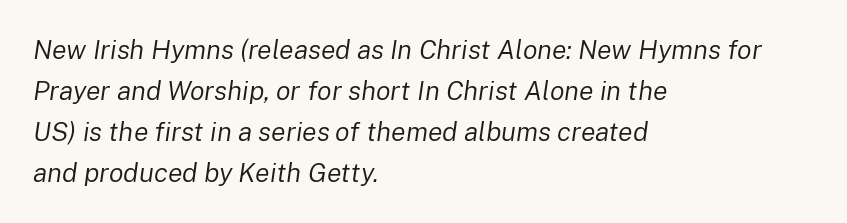
Q: Is the text bold? A: No.
Q: Is the text italic (slanted)? A: Yes, it leans right by about 8 degrees.
Q: Is the text underlined? A: No.
Q: How is the paragraph aligned? A: Left-aligned.
Q: Is the spacing between letters normal or unusually wide? A: Normal.
Q: Is the spacing between lines tight, normal or loose? A: Normal.
